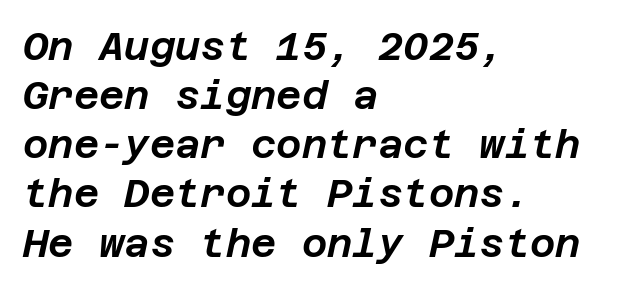
Leftover space on each line is placed entirely after the last word. This sample uses an oblique cut, with every glyph tilted off the vertical. Words appear dense and cohesive because spacing is normal. Rule under the text: the space is simply empty.
